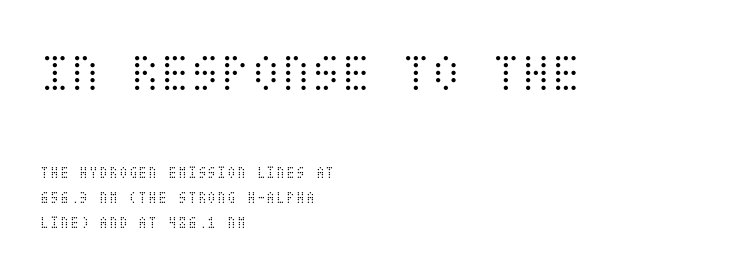
Q: Is the text bold? A: No.
Q: Is the text italic (slanted)? A: No, it is upright.
Q: Is the text underlined? A: No.
Q: How is the paragraph aligned? A: Left-aligned.
Q: Is the spacing between letters normal or unusually wide? A: Normal.
Q: Is the spacing between lines tight, normal or loose? A: Normal.
Q: Which block of text is set in a larger size, the first (top) or the second (bottom)? A: The first (top) one.
Q: Width (condensed, normal, or wide)? A: Condensed.
Q: Stroke contrast? A: Medium.
Q: x-height? A: Large.
